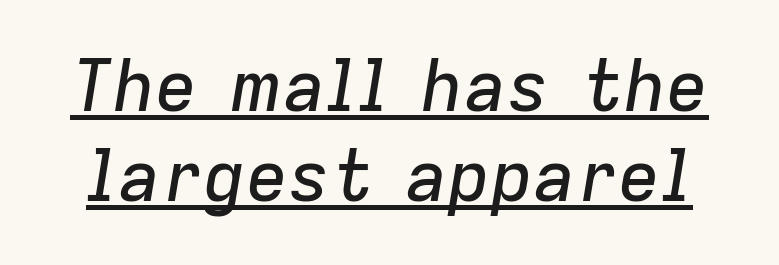
Q: Is the text italic (slanted)? A: Yes, it leans right by about 9 degrees.
Q: Is the text underlined? A: Yes.
Q: Is the spacing between letters normal or unusually wide? A: Normal.
Q: Is the spacing between lines tight, normal or loose? A: Normal.
Q: Width (condensed, normal, or wide)? A: Normal.
Q: Stroke contrast? A: Low.
Q: x-height? A: Medium.
Q: Monospaced? A: No.
